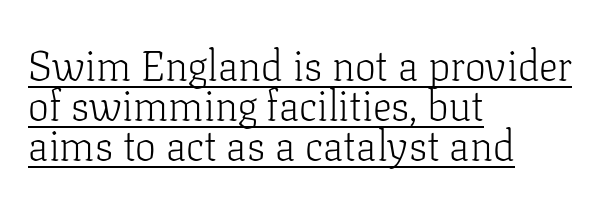
Italic? Not at all — the glyphs are vertical. Students, observe the line beneath the letters — that is underlining. The rendering uses a small line-height, squeezing the rows. The rendering keeps characters at their native spacing. The strokes carry an ordinary text weight at most. Horizontal alignment here is leftward, the default for most running prose.
